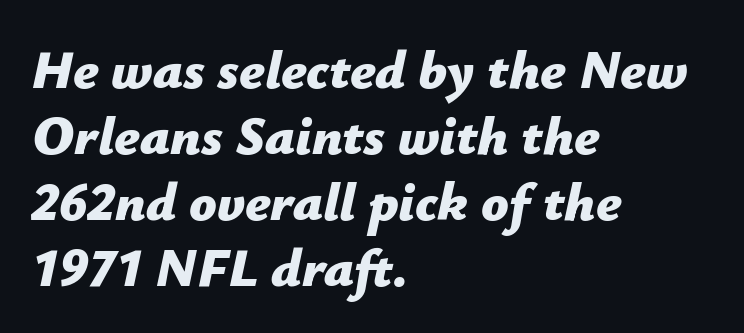
{"italic": "yes", "lean": "right", "slant_degrees": 12, "bold": "yes", "weight": "bold", "width": "normal", "stroke_contrast": "low", "x_height": "medium", "monospaced": "no", "underline": "no", "align": "left", "line_spacing_ratio": 1.22, "letter_spacing": "normal", "letter_spacing_em": 0.0, "glyph_px": 54}
